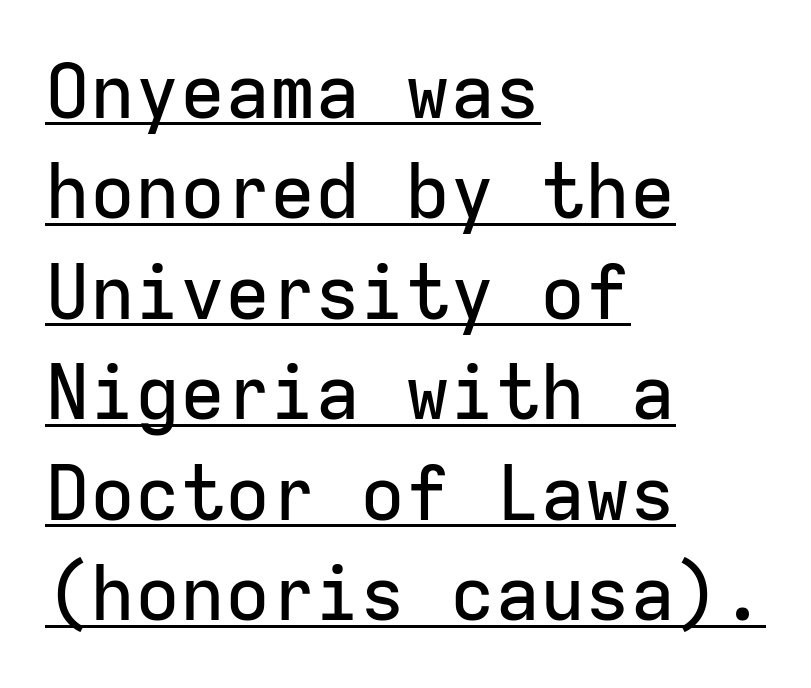
No extra tracking has been applied to these lines. Reading down the column, the eye jumps a familiar distance to each next line. Look at the bottom of the vertical strokes: they stop flat, with no serifs. Honestly, the underline is the first thing you notice here.
